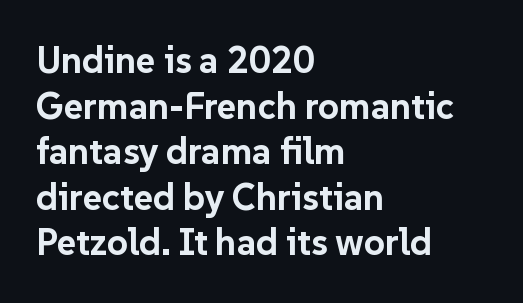
Q: Is the text bold? A: Yes.
Q: Is the text italic (slanted)? A: No, it is upright.
Q: Is the typeface a serif or a sans-serif typeface? A: Sans-serif.
Q: Is the text underlined? A: No.
Q: How is the paragraph aligned? A: Left-aligned.
Q: Is the spacing between letters normal or unusually wide? A: Normal.
Q: Width (condensed, normal, or wide)? A: Normal.
Q: Stroke contrast? A: Low.
Q: x-height? A: Medium.
Q: Monospaced? A: No.
